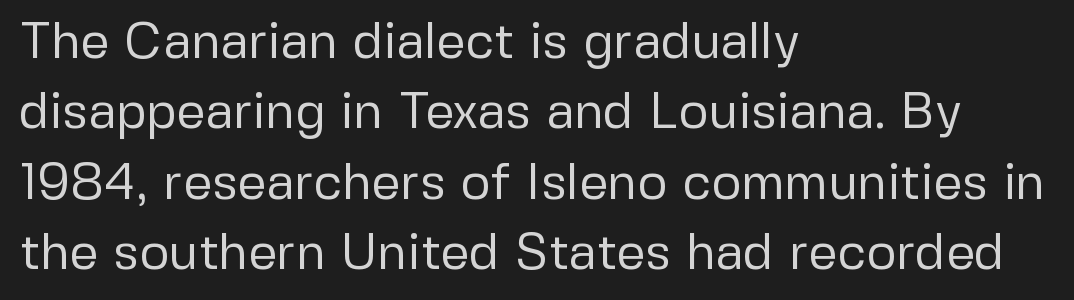
Q: Is the text bold? A: No.
Q: Is the text italic (slanted)? A: No, it is upright.
Q: Is the typeface a serif or a sans-serif typeface? A: Sans-serif.
Q: Is the text underlined? A: No.
Q: How is the paragraph aligned? A: Left-aligned.
Q: Is the spacing between letters normal or unusually wide? A: Normal.
Q: Is the spacing between lines tight, normal or loose? A: Normal.
Q: Width (condensed, normal, or wide)? A: Normal.
Q: Stroke contrast? A: Low.
Q: x-height? A: Medium.
Q: Monospaced? A: No.
